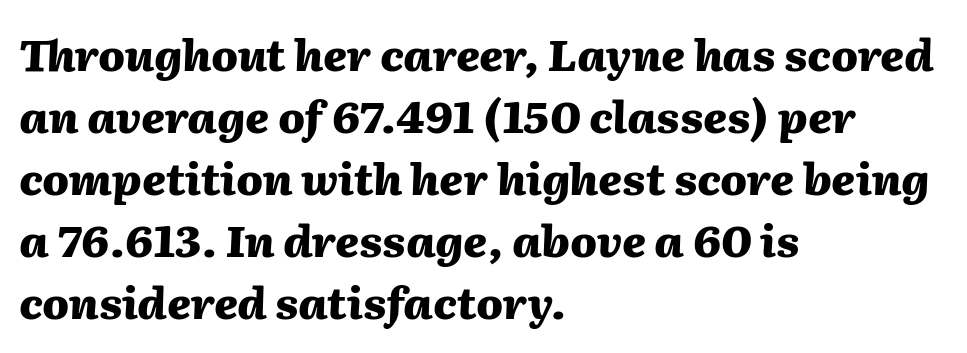
The image shows 44 px heavy type, italic (leaning right); set left-aligned, normal line spacing (1.41x), normal letter spacing, not underlined; medium stroke contrast and a medium x-height.
